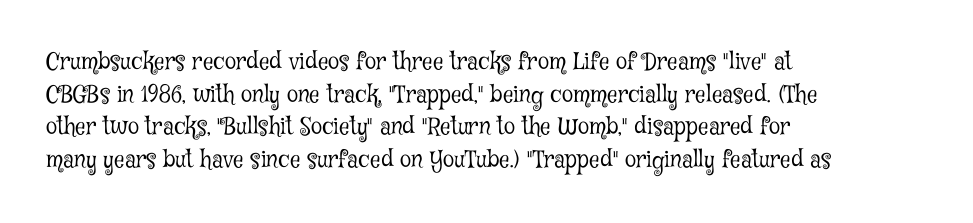
Characters follow at the spacing the type designer built in. The letterforms sit at book weight or below. Rendered with straight, roman letterforms. The rows are spaced the way most documents space them. The strip under each line holds only bare page.
